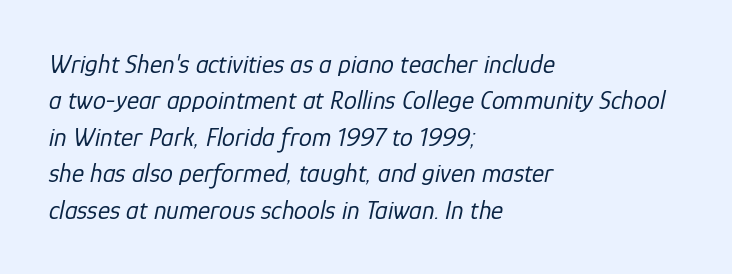
A typesetter would call this leading conventional body-copy spacing. The zone under the glyphs is completely vacant. Casual observation: everything's shoved over to the left. Caption: standard tracking, unaltered. It's the slanting kind of type.
